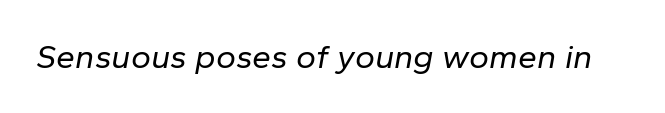
The image shows 34 px regular-weight type, italic (leaning right); set normal letter spacing, not underlined; low stroke contrast and a medium x-height.
